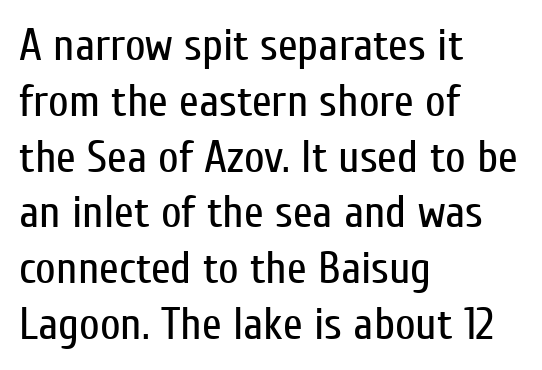
{"serif": "no", "italic": "no", "bold": "no", "weight": "regular", "width": "condensed", "stroke_contrast": "low", "x_height": "medium", "monospaced": "no", "underline": "no", "align": "left", "line_spacing_ratio": 1.24, "letter_spacing": "normal", "letter_spacing_em": 0.0, "glyph_px": 45}
